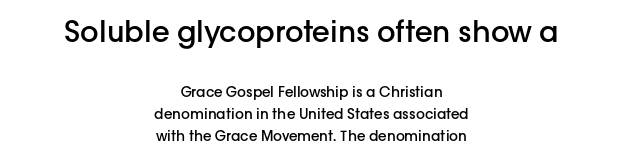
Q: Is the text bold? A: Semi-bold.
Q: Is the text italic (slanted)? A: No, it is upright.
Q: Is the typeface a serif or a sans-serif typeface? A: Sans-serif.
Q: Is the text underlined? A: No.
Q: How is the paragraph aligned? A: Centered.
Q: Is the spacing between letters normal or unusually wide? A: Normal.
Q: Is the spacing between lines tight, normal or loose? A: Normal.
Q: Which block of text is set in a larger size, the first (top) or the second (bottom)? A: The first (top) one.
Q: Width (condensed, normal, or wide)? A: Normal.
Q: Stroke contrast? A: Low.
Q: x-height? A: Medium.
Q: Monospaced? A: No.
